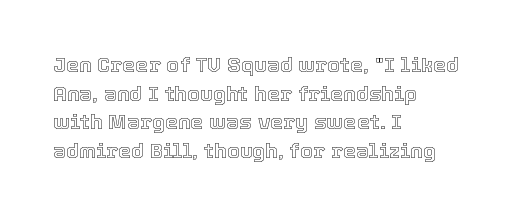
{"italic": "no", "underline": "no", "align": "left", "line_spacing": "normal", "line_spacing_ratio": 1.36, "letter_spacing": "normal", "letter_spacing_em": 0.0, "glyph_px": 21}
